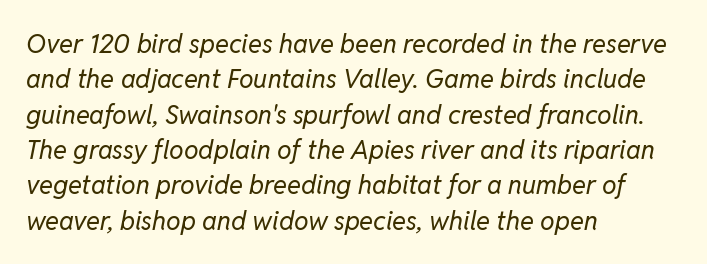
The image shows 26 px text type, italic (leaning right); set left-aligned, normal line spacing (1.36x), normal letter spacing, not underlined.
